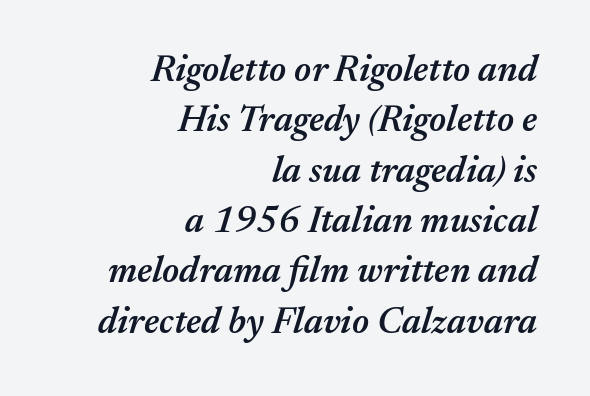
The image shows 37 px semibold type, italic (leaning right); set right-aligned, normal line spacing (1.36x), normal letter spacing, not underlined; medium stroke contrast and a medium x-height.
